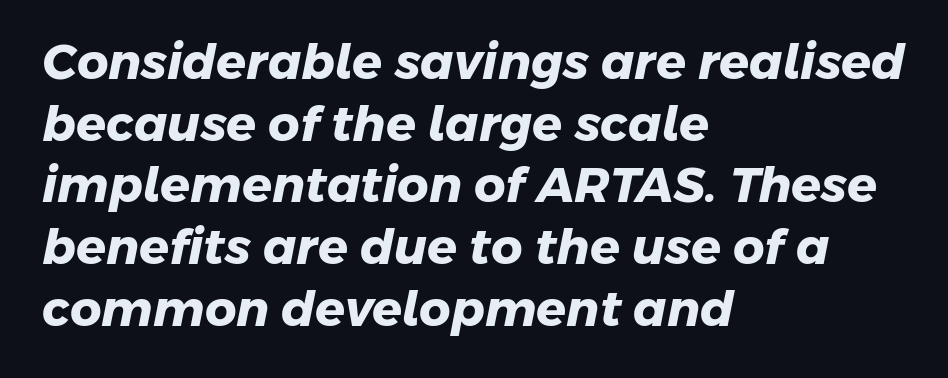
Varying glyph widths throughout — classic text-font behaviour. The passage shown is typeset with a sans-serif family. Here the glyphs are tracked normally, forming tight word shapes. Bare-footed words on every line.
